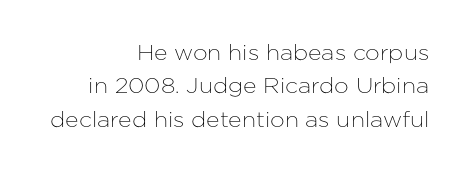
These lines stack with their right ends in a neat column. Leading: standard. Observe the ordinary spacing: letters are neighbours, not strangers. Nope, not italic — everything's standing straight. Rule under the text: the space is simply empty.
